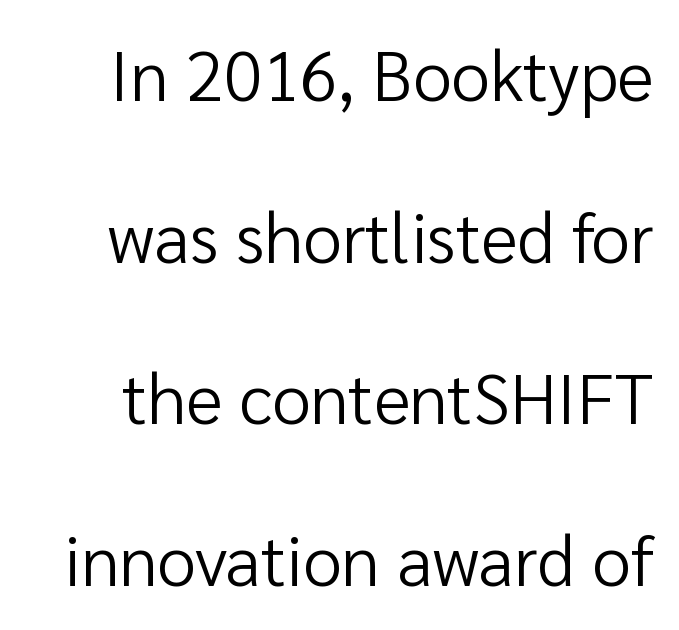
{"serif": "no", "italic": "no", "bold": "no", "weight": "regular", "width": "normal", "stroke_contrast": "low", "x_height": "medium", "monospaced": "no", "underline": "no", "line_spacing": "loose", "line_spacing_ratio": 2.31, "letter_spacing": "normal", "letter_spacing_em": 0.0, "glyph_px": 70}
